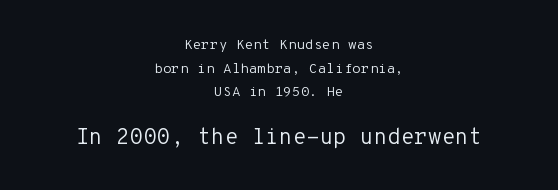
Q: Is the text bold? A: No.
Q: Is the text italic (slanted)? A: No, it is upright.
Q: Is the text underlined? A: No.
Q: How is the paragraph aligned? A: Centered.
Q: Is the spacing between letters normal or unusually wide? A: Normal.
Q: Is the spacing between lines tight, normal or loose? A: Normal.
Q: Which block of text is set in a larger size, the first (top) or the second (bottom)? A: The second (bottom) one.
